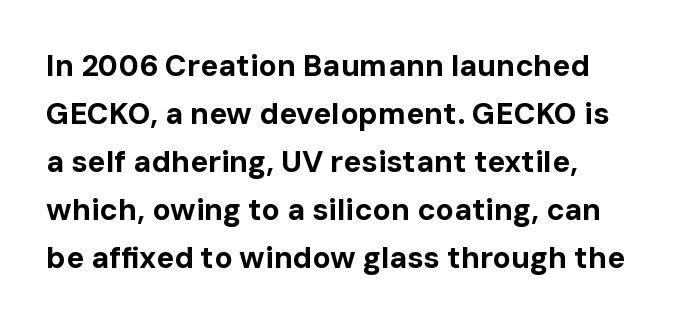
{"serif": "no", "italic": "no", "bold": "yes", "weight": "bold", "width": "normal", "stroke_contrast": "low", "x_height": "medium", "monospaced": "no", "underline": "no", "line_spacing": "normal", "line_spacing_ratio": 1.6, "letter_spacing": "normal", "letter_spacing_em": 0.0, "glyph_px": 30}
